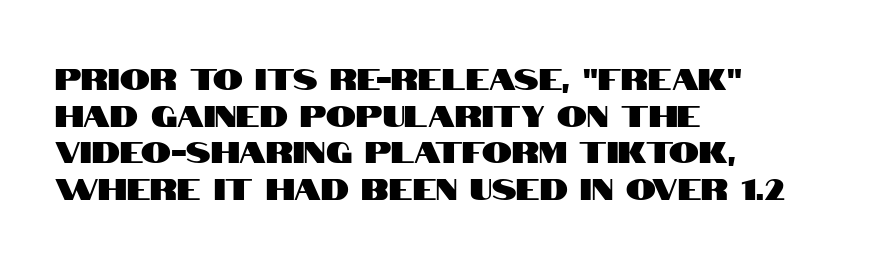
Q: Is the text italic (slanted)? A: No, it is upright.
Q: Is the typeface a serif or a sans-serif typeface? A: Sans-serif.
Q: Is the text underlined? A: No.
Q: How is the paragraph aligned? A: Left-aligned.
Q: Is the spacing between letters normal or unusually wide? A: Normal.
Q: Width (condensed, normal, or wide)? A: Condensed.
Q: Stroke contrast? A: High.
Q: x-height? A: Large.
Q: Monospaced? A: No.
